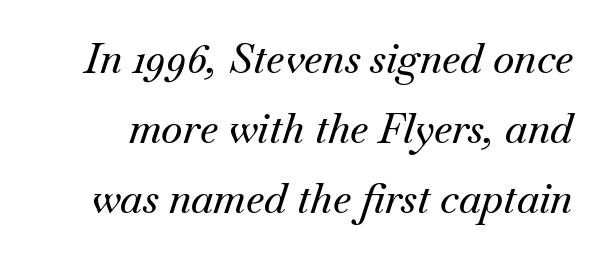
{"serif": "yes", "italic": "yes", "lean": "right", "slant_degrees": 18, "width": "normal", "stroke_contrast": "medium", "x_height": "small", "monospaced": "no", "underline": "no", "line_spacing_ratio": 1.71, "letter_spacing": "normal", "letter_spacing_em": 0.0, "glyph_px": 41}
